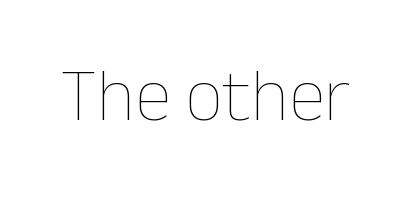
The image shows 74 px thin type, upright; set normal letter spacing, not underlined; low stroke contrast and a medium x-height.
